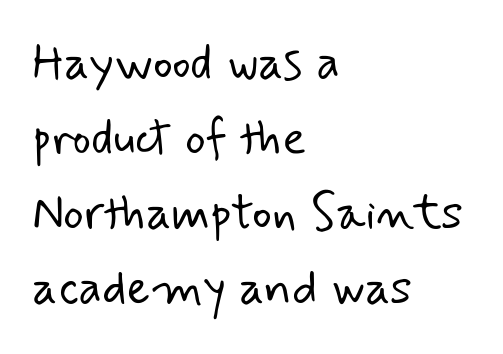
{"serif": "no", "bold": "no", "weight": "light", "width": "normal", "stroke_contrast": "low", "x_height": "small", "monospaced": "no", "underline": "no", "align": "left", "line_spacing": "normal", "line_spacing_ratio": 1.53, "letter_spacing": "normal", "letter_spacing_em": 0.0, "glyph_px": 49}
